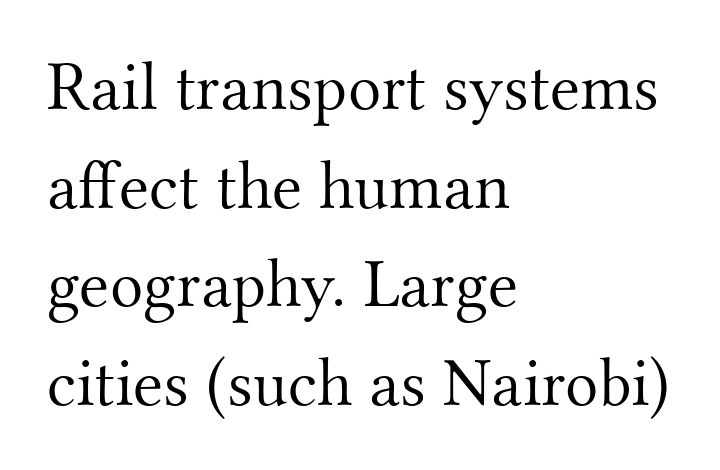
The glyphs in this specimen are seriffed. This sample uses an upright cut, with every glyph sitting square on the baseline. The typesetting does not lean heavy: it is not bold. Glance below the letters and you will spot only blank space. Inter-character spacing is left at the font's built-in metrics.
